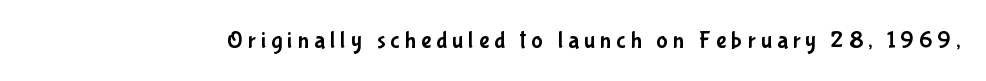
Q: Is the text italic (slanted)? A: No, it is upright.
Q: Is the text underlined? A: No.
Q: Is the spacing between letters normal or unusually wide? A: Unusually wide.
